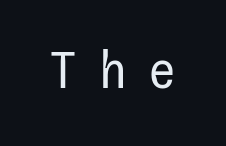
Q: Is the text bold? A: No.
Q: Is the text italic (slanted)? A: No, it is upright.
Q: Is the typeface a serif or a sans-serif typeface? A: Sans-serif.
Q: Is the text underlined? A: No.
Q: Is the spacing between letters normal or unusually wide? A: Unusually wide.
Q: Width (condensed, normal, or wide)? A: Normal.
Q: Stroke contrast? A: Low.
Q: x-height? A: Medium.
